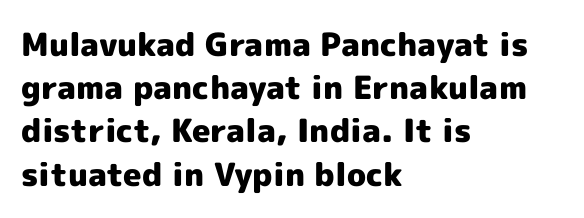
Q: Is the text bold? A: Yes.
Q: Is the text italic (slanted)? A: No, it is upright.
Q: Is the typeface a serif or a sans-serif typeface? A: Sans-serif.
Q: Is the text underlined? A: No.
Q: How is the paragraph aligned? A: Left-aligned.
Q: Is the spacing between letters normal or unusually wide? A: Normal.
Q: Is the spacing between lines tight, normal or loose? A: Normal.
Q: Width (condensed, normal, or wide)? A: Normal.
Q: x-height? A: Medium.
Q: Monospaced? A: No.
